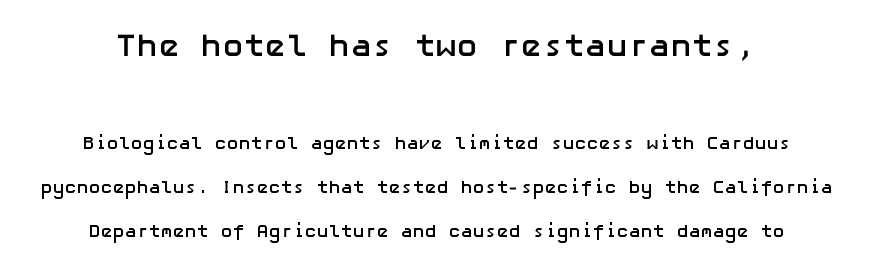
The image shows 32 px semibold sans-serif type, upright; set loose line spacing (2.45x), normal letter spacing, not underlined; the first (top) block is 1.78x larger; low stroke contrast and a medium x-height.
